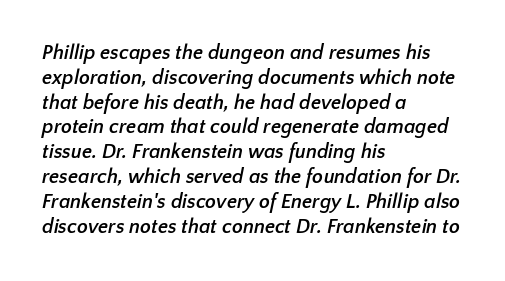
{"bold": "yes", "underline": "no", "align": "left", "line_spacing_ratio": 1.24, "letter_spacing": "normal", "letter_spacing_em": 0.0, "glyph_px": 20}
